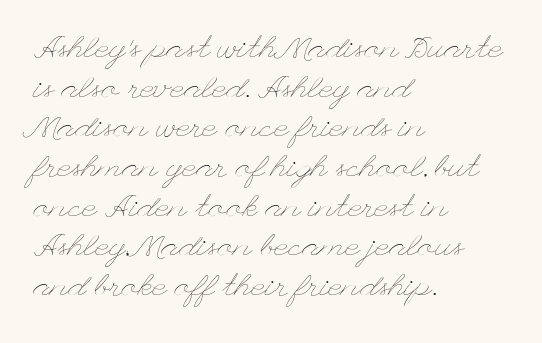
Students, observe: this is what conventionally led text looks like. The weight tops out at a normal text grade. Quick note: underline off. Between one letter and the next there's only the usual sliver of space.
